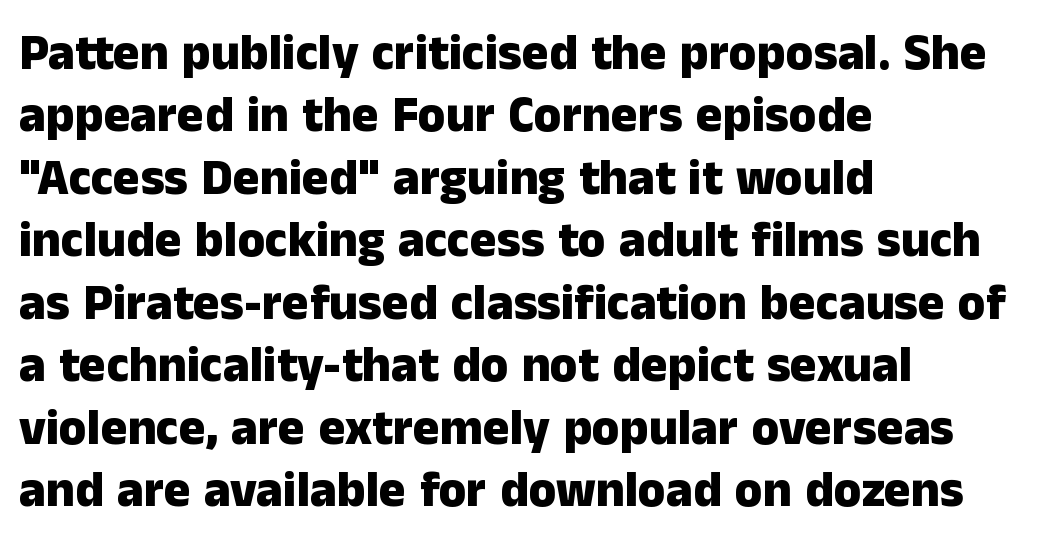
Q: Is the text bold? A: Yes.
Q: Is the text italic (slanted)? A: No, it is upright.
Q: Is the typeface a serif or a sans-serif typeface? A: Sans-serif.
Q: Is the text underlined? A: No.
Q: How is the paragraph aligned? A: Left-aligned.
Q: Is the spacing between letters normal or unusually wide? A: Normal.
Q: Is the spacing between lines tight, normal or loose? A: Normal.
Q: Width (condensed, normal, or wide)? A: Normal.
Q: Stroke contrast? A: Low.
Q: x-height? A: Medium.
Q: Monospaced? A: No.
